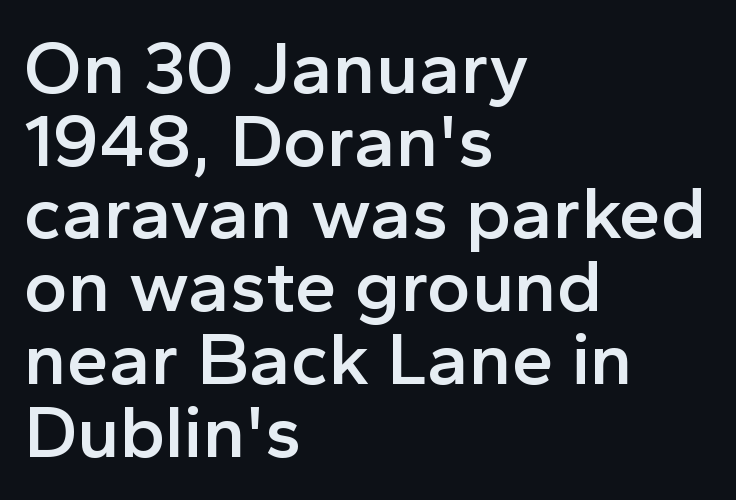
Think of a printed novel: that variable character pitch is what you see here. Is this a sans? Yes — the strokes have no serifs. I'd describe the lettering as semibold — firm but not a full bold. Students, note that the glyphs here touch the page at normal intervals.
